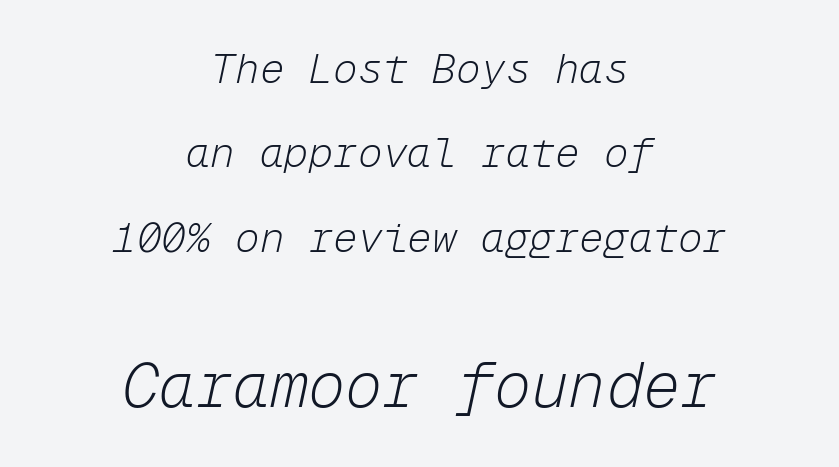
{"italic": "yes", "lean": "right", "slant_degrees": 12, "bold": "no", "weight": "light", "width": "normal", "stroke_contrast": "low", "x_height": "medium", "monospaced": "yes", "underline": "no", "align": "center", "line_spacing": "loose", "line_spacing_ratio": 2.06, "letter_spacing": "normal", "letter_spacing_em": 0.0, "larger_block": "second", "size_ratio": 1.51, "glyph_px": 62}
